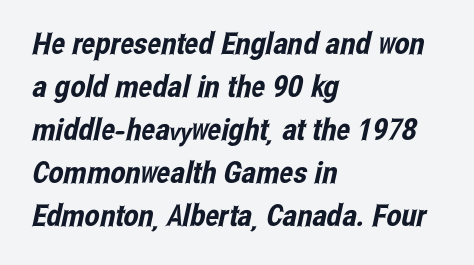
The image shows 30 px condensed sans-serif type; set left-aligned, normal line spacing (1.43x), normal letter spacing, not underlined; low stroke contrast and a medium x-height.
